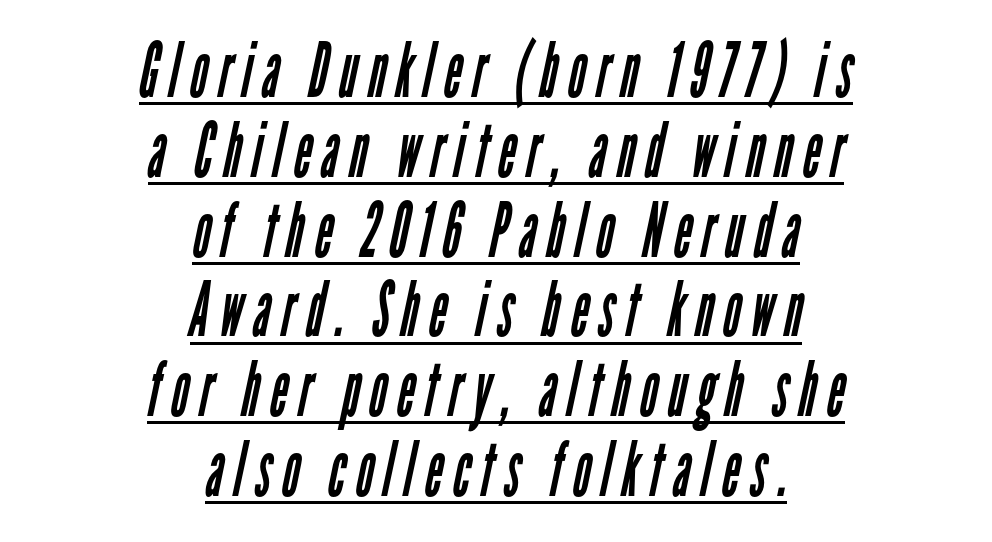
The image shows 76 px regular-weight, condensed sans-serif type; set centered, tight line spacing (1.05x), underlined; low stroke contrast and a medium x-height.
